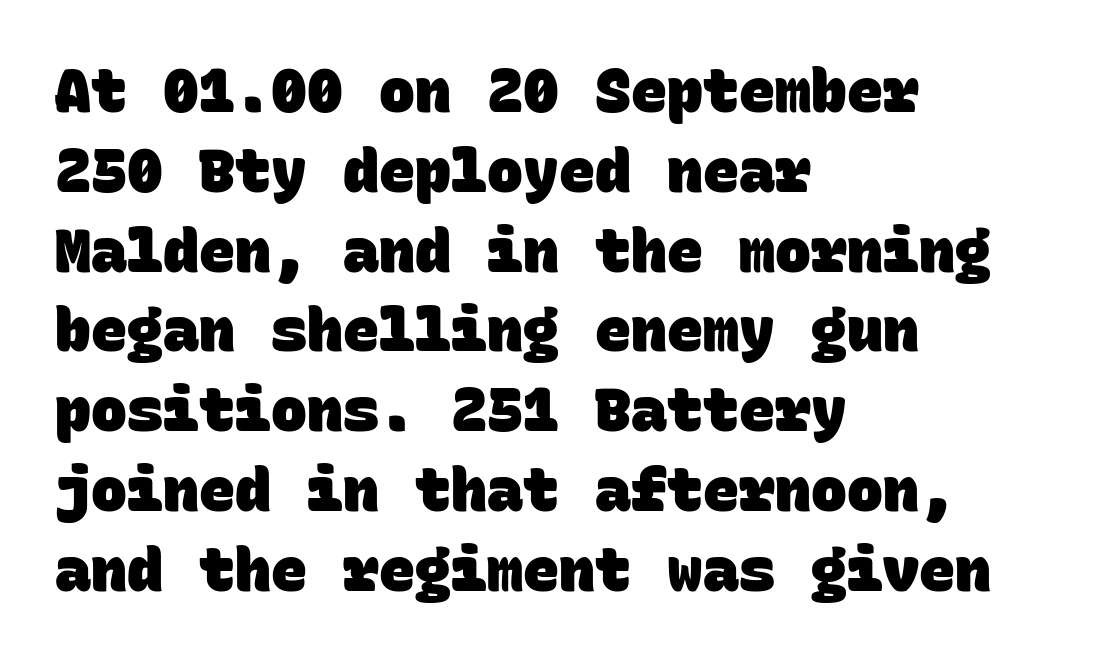
A typesetter would call this monospace, since all characters share one set width. Note: no serifs on the glyphs. Anything drawn beneath the words? Only blank space. Students, this is bold: see how much ink each stroke carries. A typesetter would call this zero additional tracking.
